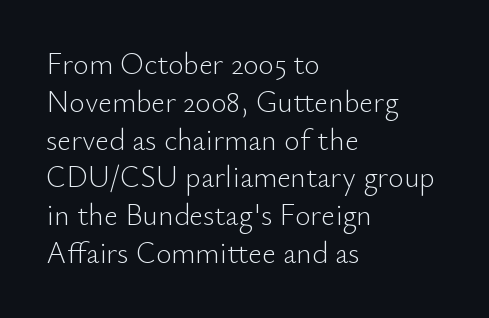
The image shows 30 px light sans-serif type, upright; set left-aligned, normal line spacing (1.26x), normal letter spacing, not underlined; low stroke contrast and a small x-height.
